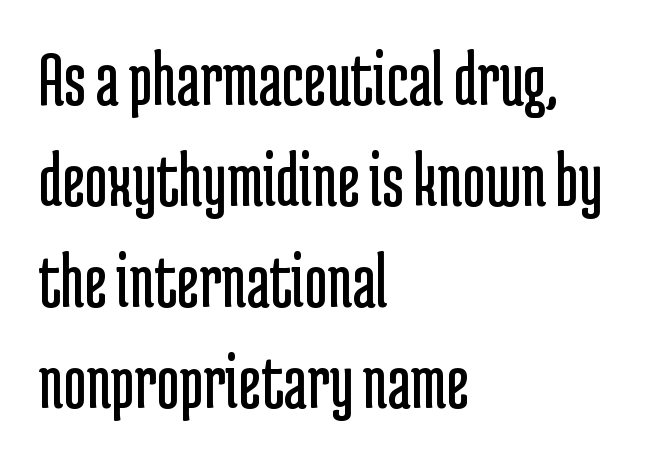
The image shows 79 px regular-weight, condensed sans-serif type, upright; set left-aligned, normal line spacing (1.28x), normal letter spacing, not underlined; low stroke contrast and a medium x-height.
